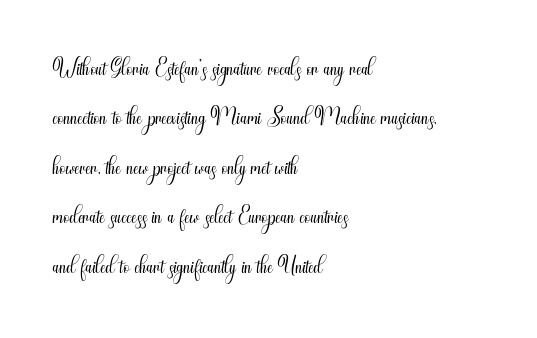
The image shows 33 px light, condensed sans-serif type; set left-aligned, normal line spacing (1.5x), normal letter spacing, not underlined; medium stroke contrast and a small x-height.
